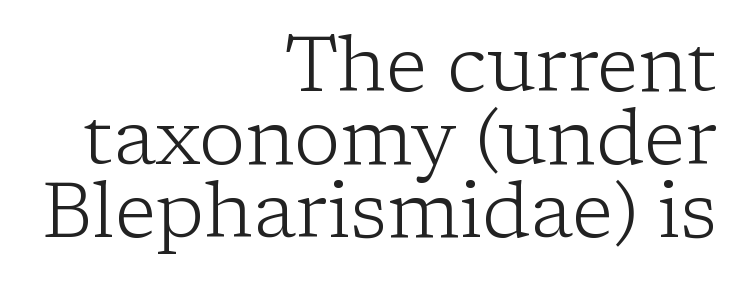
{"serif": "yes", "italic": "no", "bold": "no", "weight": "light", "width": "normal", "stroke_contrast": "low", "x_height": "medium", "monospaced": "no", "underline": "no", "align": "right", "line_spacing": "tight", "line_spacing_ratio": 0.95, "letter_spacing": "normal", "letter_spacing_em": 0.0, "glyph_px": 77}
